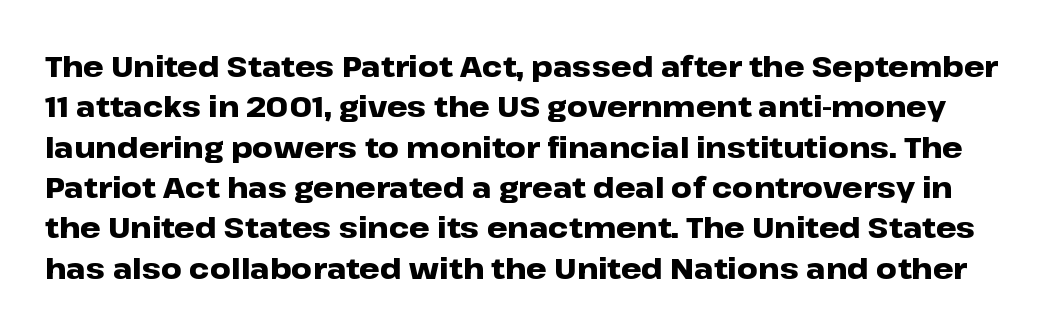
{"serif": "no", "italic": "no", "bold": "yes", "weight": "heavy", "width": "wide", "stroke_contrast": "low", "x_height": "medium", "monospaced": "no", "underline": "no", "line_spacing": "normal", "line_spacing_ratio": 1.39, "letter_spacing": "normal", "letter_spacing_em": 0.0, "glyph_px": 29}
